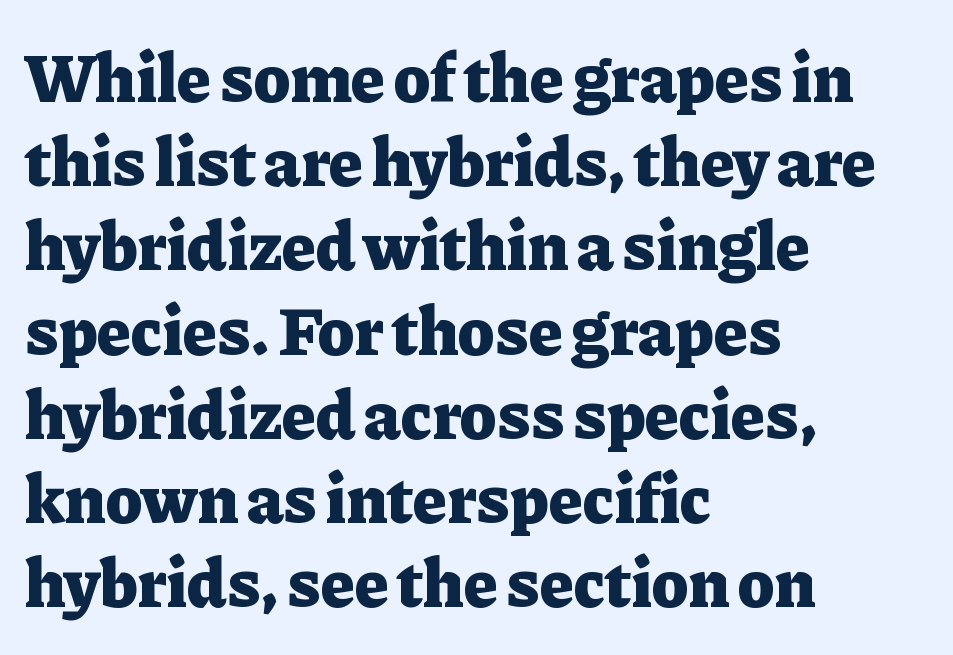
{"serif": "yes", "italic": "no", "bold": "yes", "weight": "heavy", "width": "normal", "stroke_contrast": "low", "x_height": "medium", "monospaced": "no", "underline": "no", "align": "left", "line_spacing_ratio": 1.22, "letter_spacing": "normal", "letter_spacing_em": 0.0, "glyph_px": 69}
